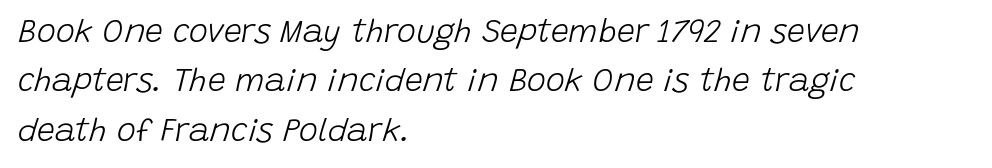
Q: Is the text bold? A: No.
Q: Is the text italic (slanted)? A: Yes, it leans right by about 15 degrees.
Q: Is the text underlined? A: No.
Q: How is the paragraph aligned? A: Left-aligned.
Q: Is the spacing between letters normal or unusually wide? A: Normal.
Q: Is the spacing between lines tight, normal or loose? A: Normal.
Q: Width (condensed, normal, or wide)? A: Normal.
Q: Stroke contrast? A: Low.
Q: x-height? A: Large.
Q: Monospaced? A: No.
